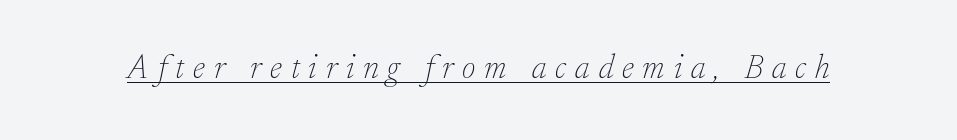
The image shows 33 px thin serif type, italic (leaning right); set unusually wide letter spacing (+0.27 em), underlined; low stroke contrast and a small x-height.
